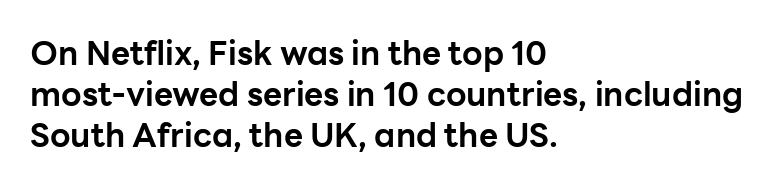
The image shows 33 px bold sans-serif type, upright; set left-aligned, normal line spacing (1.25x), normal letter spacing, not underlined; low stroke contrast and a medium x-height.
